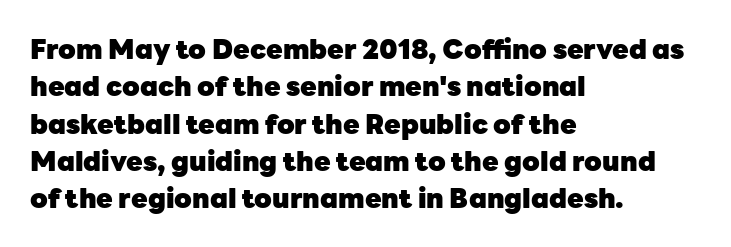
It's the straight-up-and-down kind of type. The lines are quadded left. Letter spacing: default. Rule under the text: the space is simply empty. The space between consecutive lines is moderate. Notice how thick the strokes are: this is what a full bold looks like.
